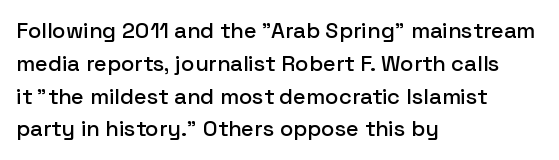
Q: Is the text italic (slanted)? A: No, it is upright.
Q: Is the text underlined? A: No.
Q: How is the paragraph aligned? A: Left-aligned.
Q: Is the spacing between letters normal or unusually wide? A: Normal.
Q: Is the spacing between lines tight, normal or loose? A: Normal.
